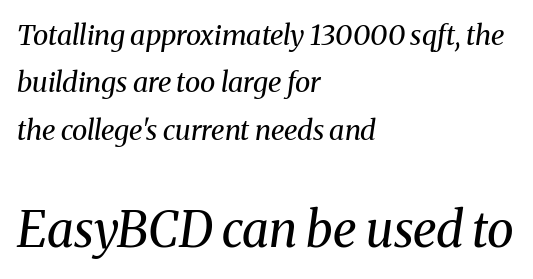
The image shows 49 px regular-weight serif type, italic (leaning right); set left-aligned, normal line spacing (1.69x), normal letter spacing, not underlined; the second (bottom) block is 1.75x larger; medium stroke contrast and a medium x-height.
